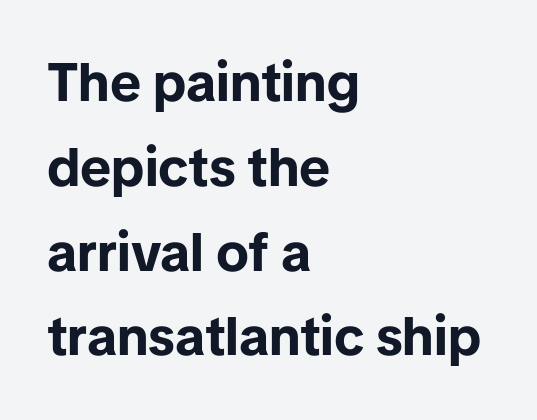
Q: Is the text bold? A: Yes.
Q: Is the text italic (slanted)? A: No, it is upright.
Q: Is the typeface a serif or a sans-serif typeface? A: Sans-serif.
Q: Is the text underlined? A: No.
Q: How is the paragraph aligned? A: Left-aligned.
Q: Is the spacing between letters normal or unusually wide? A: Normal.
Q: Is the spacing between lines tight, normal or loose? A: Normal.
Q: Width (condensed, normal, or wide)? A: Normal.
Q: Stroke contrast? A: Low.
Q: x-height? A: Medium.
Q: Monospaced? A: No.
